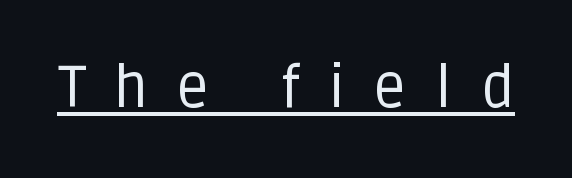
A typesetter would call this proportional, since set widths differ per character. Ascenders rise straight up at ninety degrees. A continuous stroke trails under the words, as in a hyperlink. The passage shown is not bold in any degree. Spacing between characters has been opened up far beyond the box default. Type style note: lacks serifs.
